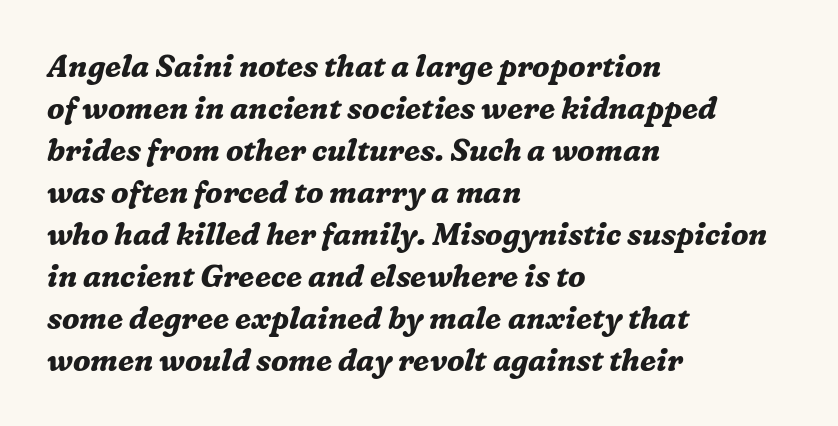
Q: Is the text bold? A: Yes.
Q: Is the text italic (slanted)? A: Yes, it leans right by about 16 degrees.
Q: Is the typeface a serif or a sans-serif typeface? A: Serif.
Q: Is the text underlined? A: No.
Q: How is the paragraph aligned? A: Left-aligned.
Q: Is the spacing between letters normal or unusually wide? A: Normal.
Q: Is the spacing between lines tight, normal or loose? A: Normal.
Q: Width (condensed, normal, or wide)? A: Normal.
Q: Stroke contrast? A: Medium.
Q: x-height? A: Medium.
Q: Monospaced? A: No.
